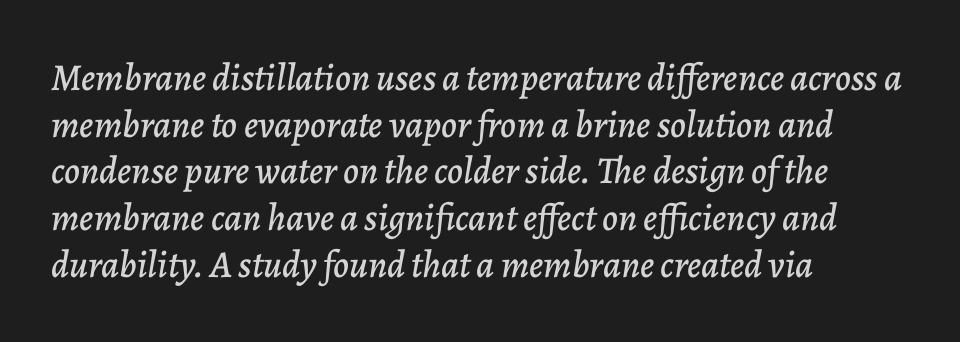
Q: Is the text italic (slanted)? A: Yes, it leans right by about 7 degrees.
Q: Is the text underlined? A: No.
Q: How is the paragraph aligned? A: Left-aligned.
Q: Is the spacing between letters normal or unusually wide? A: Normal.
Q: Width (condensed, normal, or wide)? A: Normal.
Q: Stroke contrast? A: Low.
Q: x-height? A: Medium.
Q: Monospaced? A: No.
